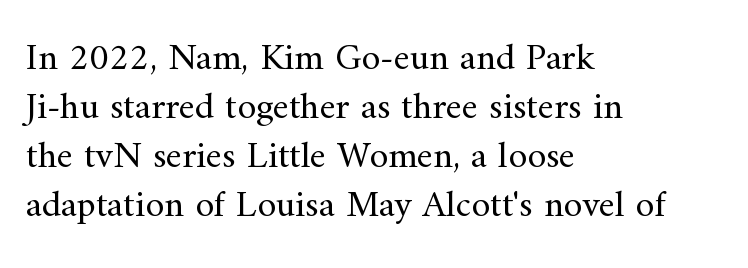
{"serif": "yes", "italic": "no", "bold": "no", "weight": "regular", "width": "normal", "stroke_contrast": "medium", "x_height": "small", "monospaced": "no", "underline": "no", "align": "left", "line_spacing": "normal", "line_spacing_ratio": 1.29, "letter_spacing": "normal", "letter_spacing_em": 0.0, "glyph_px": 38}
